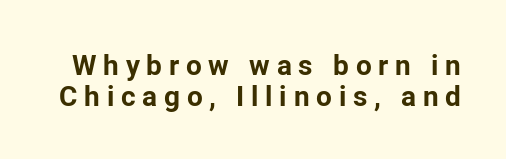
Strong, thick strokes mark this as bold type. Whoever set this chose condensed vertical rhythm over breathing room. Does extra space separate the letters? Yes, quite a lot of it. Rendered with straight, roman letterforms. Does the type have serifs? No, each stem ends abruptly. A typesetter would call this proportional, since set widths differ per character.
